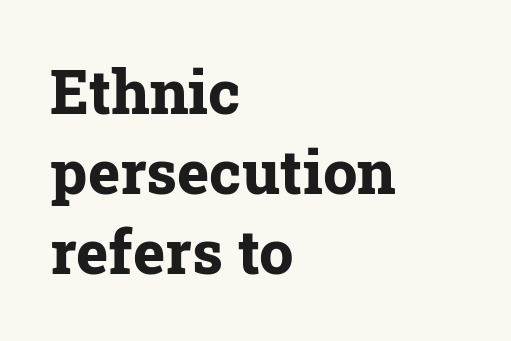
Q: Is the text bold? A: Yes.
Q: Is the text italic (slanted)? A: No, it is upright.
Q: Is the typeface a serif or a sans-serif typeface? A: Serif.
Q: Is the text underlined? A: No.
Q: How is the paragraph aligned? A: Left-aligned.
Q: Is the spacing between letters normal or unusually wide? A: Normal.
Q: Is the spacing between lines tight, normal or loose? A: Normal.
Q: Width (condensed, normal, or wide)? A: Normal.
Q: Stroke contrast? A: Low.
Q: x-height? A: Medium.
Q: Monospaced? A: No.
